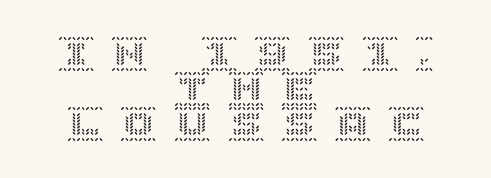
{"italic": "no", "width": "normal", "x_height": "large", "underline": "no", "align": "center", "line_spacing": "tight", "line_spacing_ratio": 0.97, "letter_spacing": "wide", "letter_spacing_em": 0.49, "glyph_px": 36}
